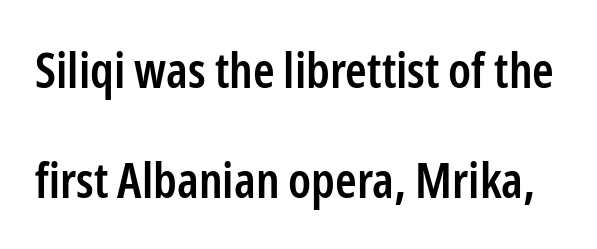
The image shows 49 px semibold, condensed sans-serif type, upright; set loose line spacing (2.25x), normal letter spacing, not underlined; low stroke contrast and a medium x-height.
